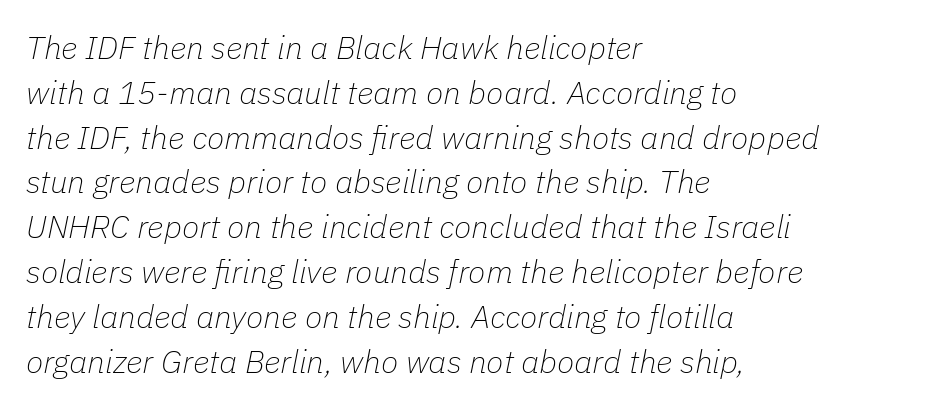
Emphasis-style slanted type is in use. Letter spacing: default. Line starts are locked; line ends wander. Compared with typical paragraphs, the rows here are spaced about the same.
